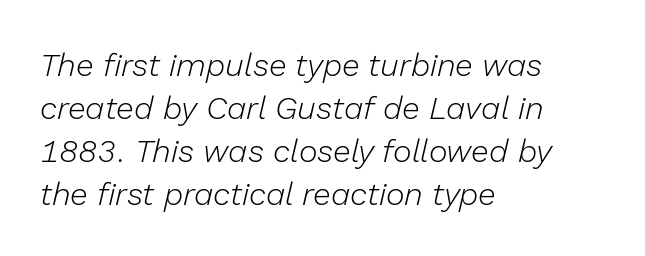
Q: Is the text bold? A: No.
Q: Is the text italic (slanted)? A: Yes, it leans right by about 13 degrees.
Q: Is the text underlined? A: No.
Q: How is the paragraph aligned? A: Left-aligned.
Q: Is the spacing between letters normal or unusually wide? A: Normal.
Q: Is the spacing between lines tight, normal or loose? A: Normal.
Q: Width (condensed, normal, or wide)? A: Normal.
Q: Stroke contrast? A: Low.
Q: x-height? A: Medium.
Q: Monospaced? A: No.
